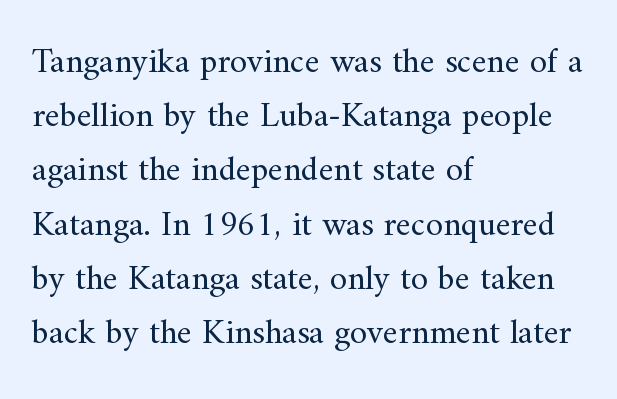
The image shows 35 px regular-weight serif type, upright; set left-aligned, normal line spacing (1.55x), normal letter spacing, not underlined; medium stroke contrast and a small x-height.
